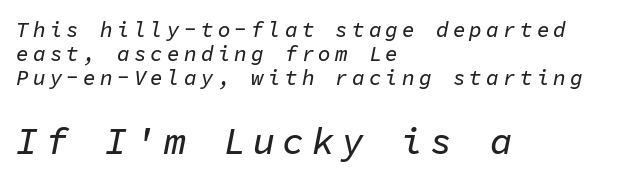
The image shows 37 px text type, italic (leaning right), monospaced; set left-aligned, tight line spacing (1.14x), unusually wide letter spacing (+0.2 em), not underlined; the second (bottom) block is 1.76x larger; low stroke contrast and a medium x-height.
